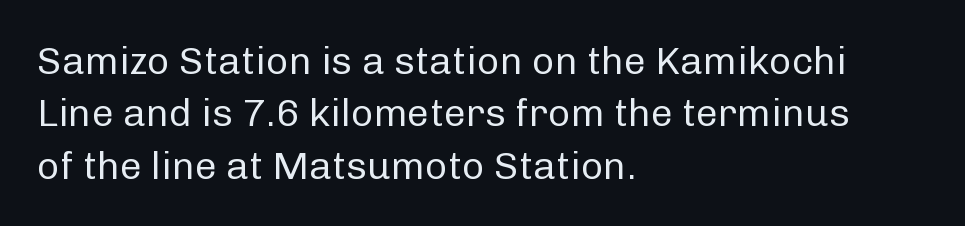
{"serif": "no", "italic": "no", "bold": "no", "weight": "regular", "width": "normal", "stroke_contrast": "low", "x_height": "medium", "monospaced": "no", "underline": "no", "align": "left", "line_spacing": "normal", "line_spacing_ratio": 1.34, "letter_spacing": "normal", "letter_spacing_em": 0.0, "glyph_px": 39}
